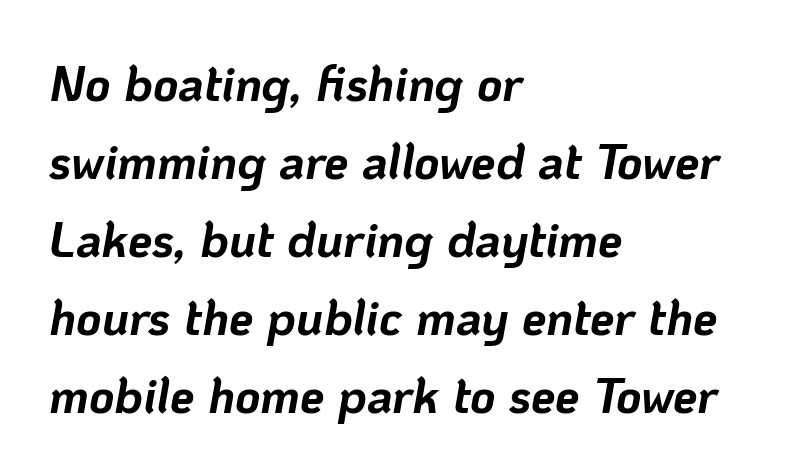
Q: Is the text bold? A: Yes.
Q: Is the text italic (slanted)? A: Yes, it leans right by about 10 degrees.
Q: Is the text underlined? A: No.
Q: How is the paragraph aligned? A: Left-aligned.
Q: Is the spacing between letters normal or unusually wide? A: Normal.
Q: Is the spacing between lines tight, normal or loose? A: Normal.
Q: Width (condensed, normal, or wide)? A: Normal.
Q: Stroke contrast? A: Low.
Q: x-height? A: Medium.
Q: Monospaced? A: No.
